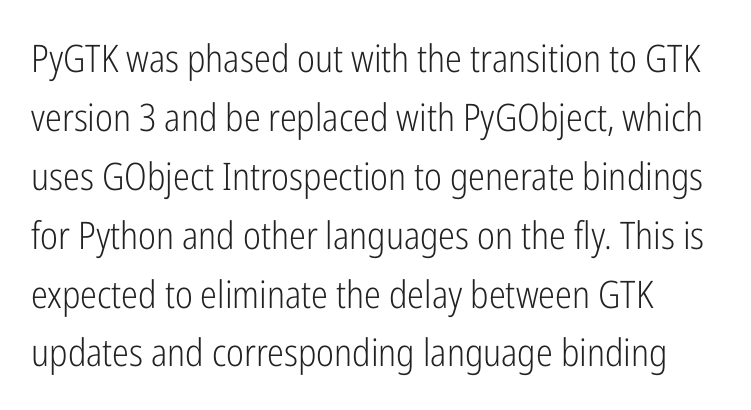
The image shows 38 px light, condensed sans-serif type, upright; set normal line spacing (1.55x), normal letter spacing, not underlined; low stroke contrast and a medium x-height.
